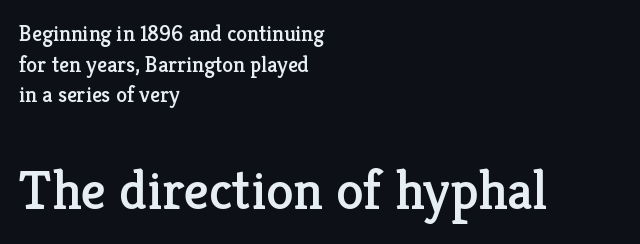
Q: Is the text italic (slanted)? A: No, it is upright.
Q: Is the typeface a serif or a sans-serif typeface? A: Serif.
Q: Is the text underlined? A: No.
Q: How is the paragraph aligned? A: Left-aligned.
Q: Is the spacing between letters normal or unusually wide? A: Normal.
Q: Is the spacing between lines tight, normal or loose? A: Normal.
Q: Which block of text is set in a larger size, the first (top) or the second (bottom)? A: The second (bottom) one.
Q: Width (condensed, normal, or wide)? A: Normal.
Q: Stroke contrast? A: Low.
Q: x-height? A: Medium.
Q: Monospaced? A: No.
